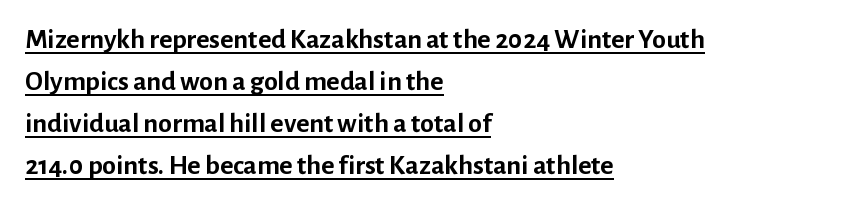
Designer's note — italics off, roman on. A typesetter would call this proportional, since set widths differ per character. Summary of vertical rhythm: regular, with standard interline spacing. In terms of weight, the rendering is a true, heavy bold. Each line starts at the same left margin while the right side varies.
